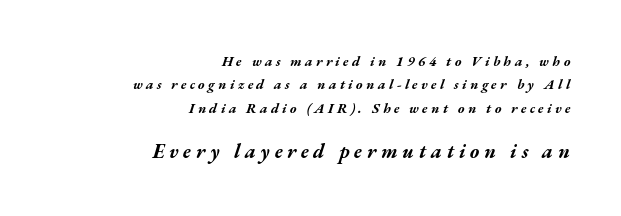
Glyph-to-glyph distance is far greater than everyday printed text. The designer left line spacing at the default. All the whitespace from short lines collects on the left. The string is rendered with underlining switched off. Every character sits at an angle, as italics do.
